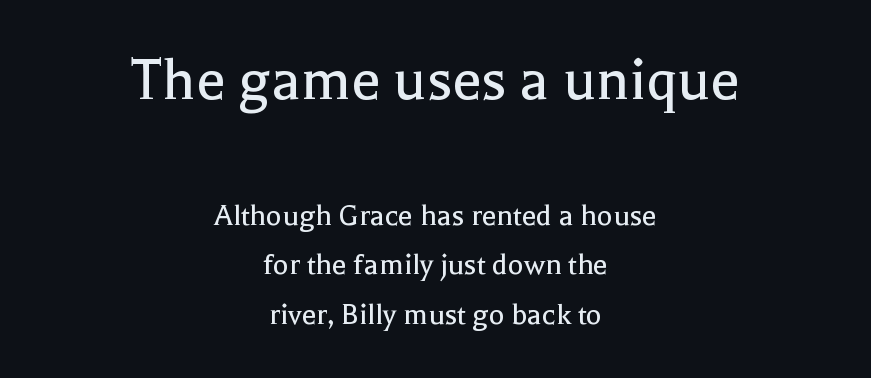
Is this a heavy cut? Hardly; it is regular or lighter. Which of the two is more prominent by size? The first, at the top. The space beneath each line is pristine and unruled. Here the glyphs are tracked normally, forming tight word shapes. Interline gaps are of average width in this sample. Is this a fixed-width face? No — the glyphs have proportional, varying widths.
